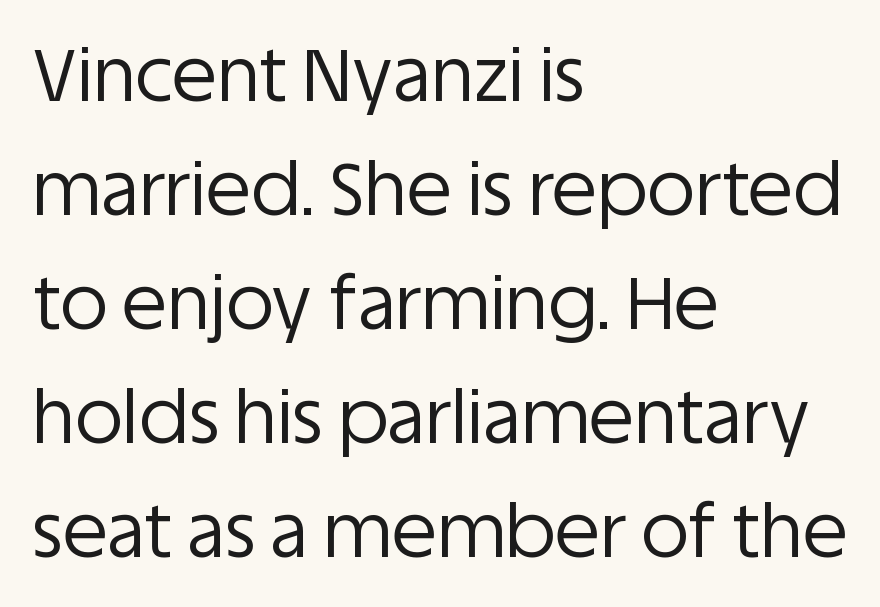
Serifs: no, the terminals of the letterforms are clean. The rag falls on the right side of this text block. Type without underlining. The rendering uses a moderate line-height, typical for paragraphs. Observe the ordinary spacing: letters are neighbours, not strangers.
